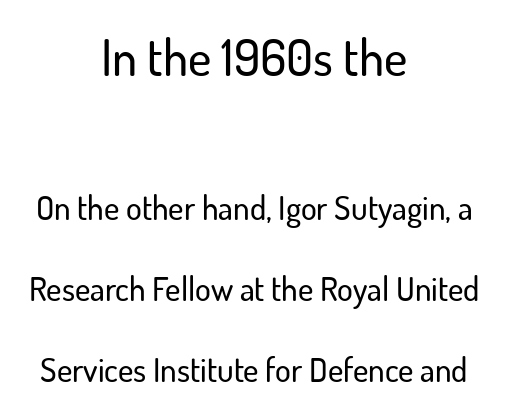
The image shows 50 px sans-serif type, upright; set centered, loose line spacing (2.45x), normal letter spacing, not underlined; the first (top) block is 1.52x larger; low stroke contrast and a small x-height.
